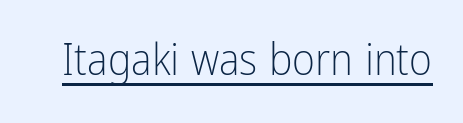
{"serif": "no", "italic": "no", "bold": "no", "weight": "light", "width": "condensed", "stroke_contrast": "low", "x_height": "medium", "monospaced": "no", "underline": "yes", "letter_spacing": "normal", "letter_spacing_em": 0.0, "glyph_px": 44}
